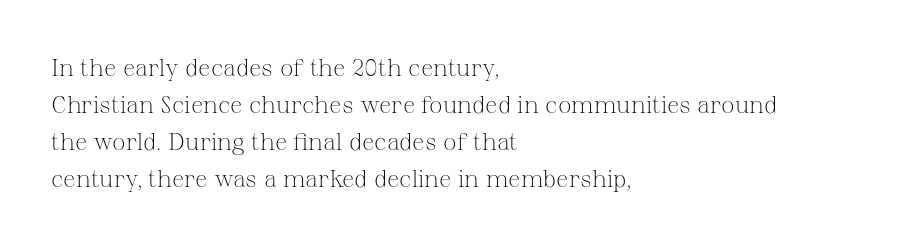
Vertical strokes here are truly vertical. Every row of glyphs begins at an identical x-position on the left. Between one letter and the next there's only the usual sliver of space. Only glyphs here, with clear space below each row.
